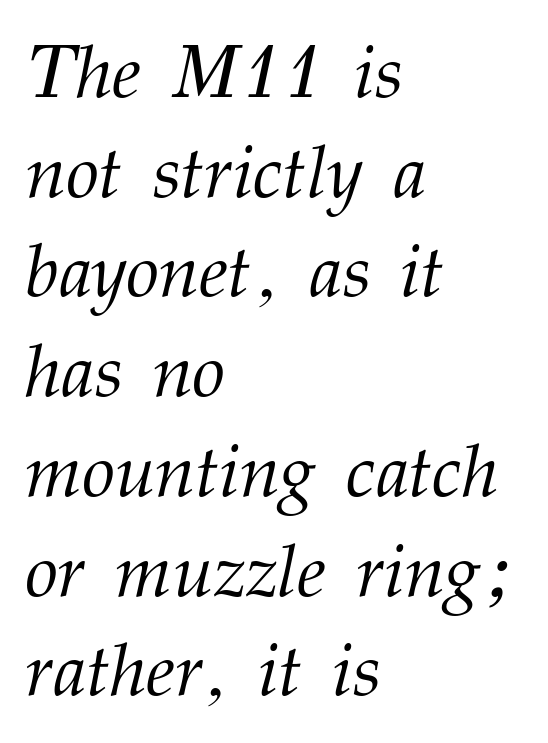
{"serif": "yes", "italic": "yes", "lean": "right", "slant_degrees": 12, "bold": "no", "weight": "light", "width": "normal", "stroke_contrast": "medium", "x_height": "medium", "monospaced": "no", "underline": "no", "align": "left", "line_spacing": "normal", "line_spacing_ratio": 1.33, "letter_spacing": "normal", "letter_spacing_em": 0.0, "glyph_px": 75}
